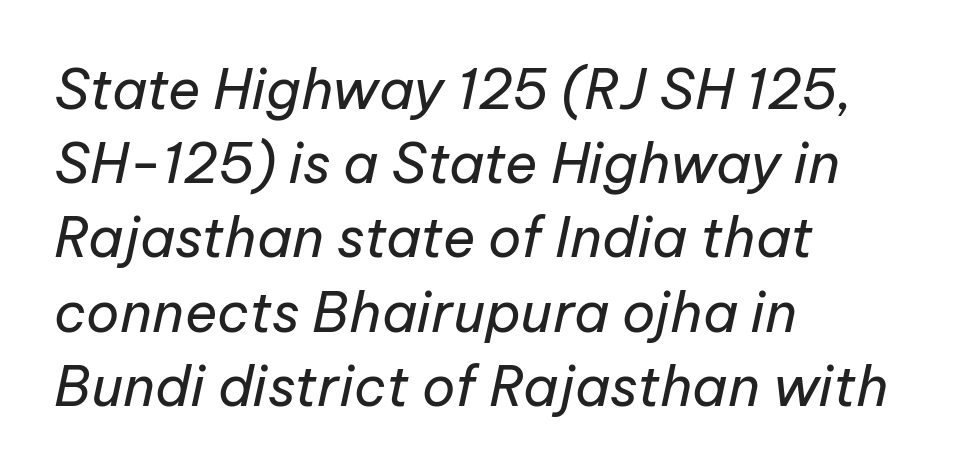
Q: Is the text bold? A: No.
Q: Is the text italic (slanted)? A: Yes, it leans right by about 12 degrees.
Q: Is the text underlined? A: No.
Q: How is the paragraph aligned? A: Left-aligned.
Q: Is the spacing between letters normal or unusually wide? A: Normal.
Q: Is the spacing between lines tight, normal or loose? A: Normal.
Q: Width (condensed, normal, or wide)? A: Normal.
Q: Stroke contrast? A: Low.
Q: x-height? A: Medium.
Q: Monospaced? A: No.
